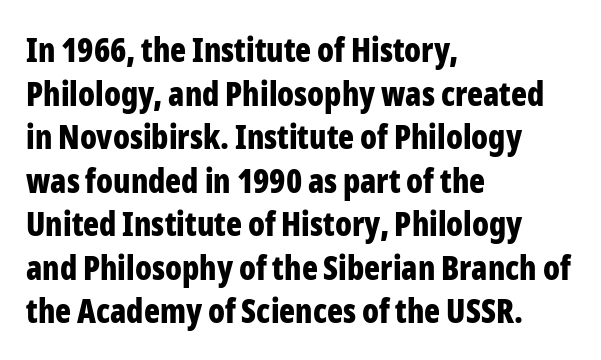
The image shows 33 px bold, condensed sans-serif type, upright; set left-aligned, normal line spacing (1.32x), normal letter spacing, not underlined; low stroke contrast and a medium x-height.
